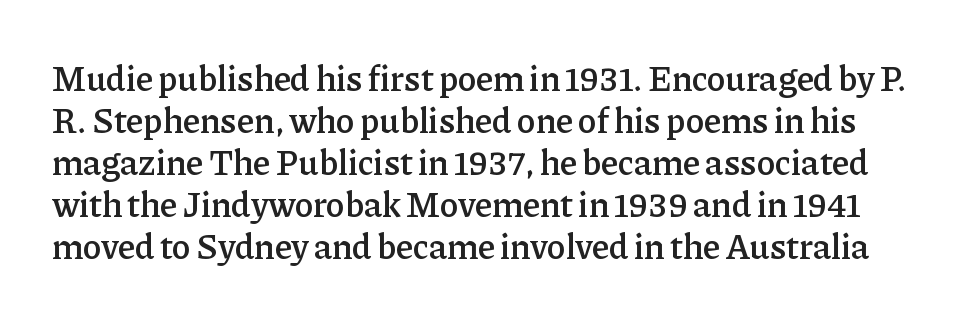
Q: Is the text bold? A: Semi-bold.
Q: Is the text italic (slanted)? A: No, it is upright.
Q: Is the typeface a serif or a sans-serif typeface? A: Serif.
Q: Is the text underlined? A: No.
Q: Is the spacing between letters normal or unusually wide? A: Normal.
Q: Width (condensed, normal, or wide)? A: Normal.
Q: Stroke contrast? A: Low.
Q: x-height? A: Medium.
Q: Monospaced? A: No.
